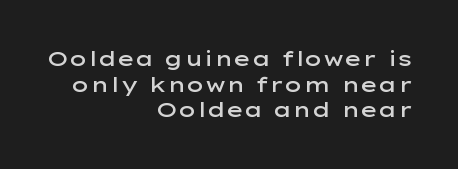
{"italic": "no", "bold": "semi", "underline": "no", "align": "right", "line_spacing_ratio": 1.22, "letter_spacing": "normal", "letter_spacing_em": 0.0, "glyph_px": 21}
